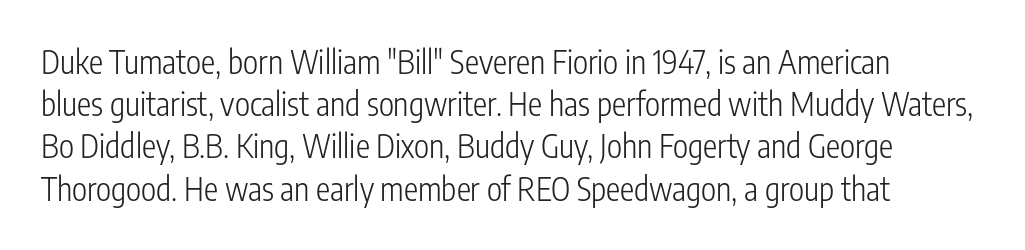
{"serif": "no", "italic": "no", "bold": "no", "weight": "light", "width": "condensed", "stroke_contrast": "low", "x_height": "medium", "monospaced": "no", "underline": "no", "line_spacing": "normal", "line_spacing_ratio": 1.32, "letter_spacing": "normal", "letter_spacing_em": 0.0, "glyph_px": 32}
